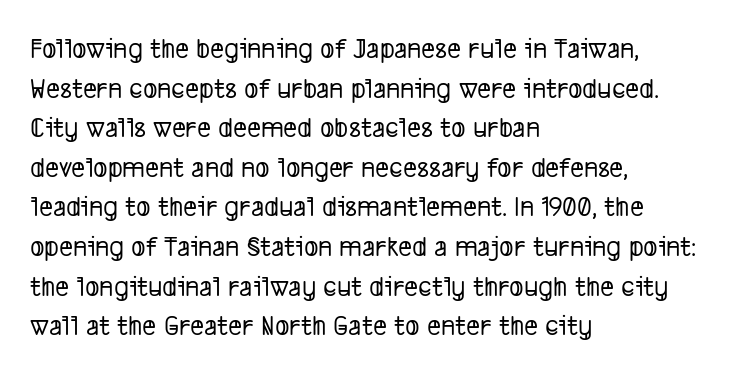
The image shows 30 px condensed sans-serif type; set left-aligned, normal line spacing (1.32x), normal letter spacing, not underlined; low stroke contrast and a medium x-height.
